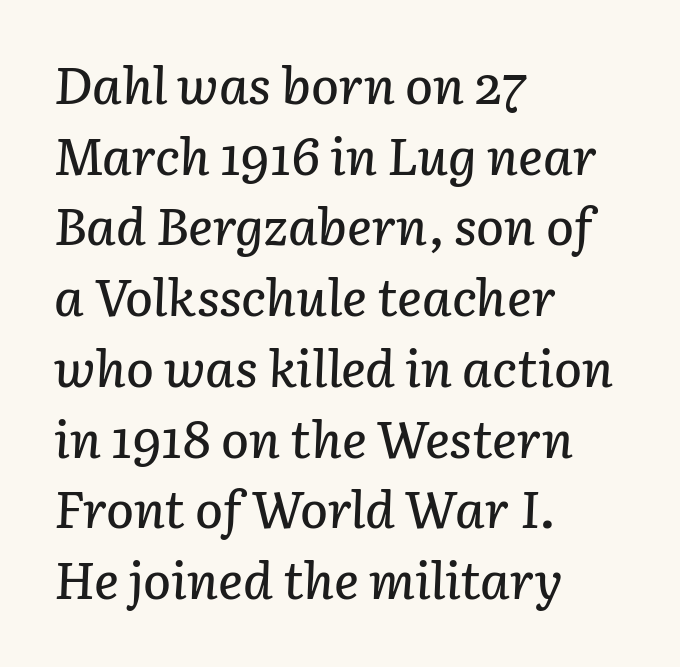
The image shows 52 px text type, italic (leaning right); set left-aligned, normal line spacing (1.36x), normal letter spacing, not underlined; low stroke contrast and a medium x-height.
